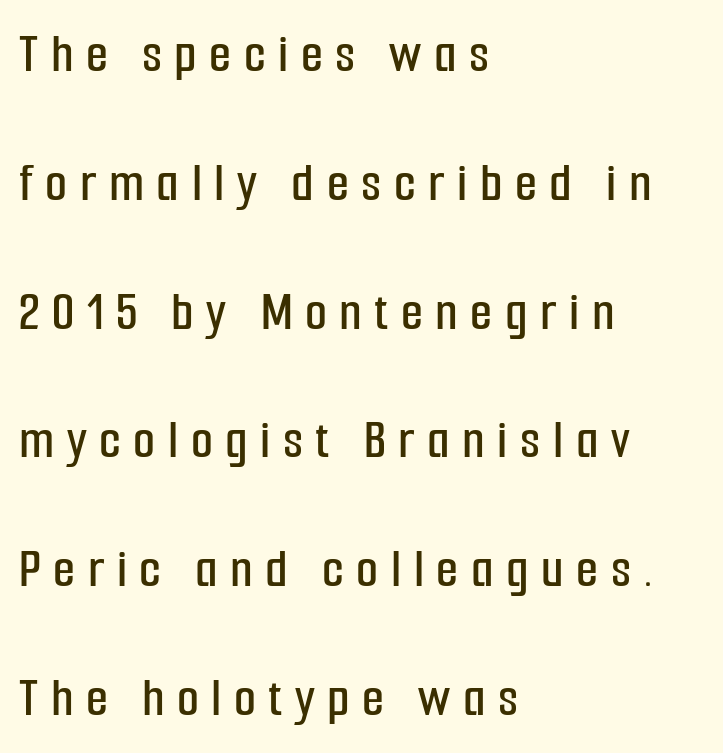
The image shows 57 px condensed sans-serif type, upright; set left-aligned, loose line spacing (2.26x), unusually wide letter spacing (+0.22 em), not underlined; low stroke contrast and a medium x-height.
